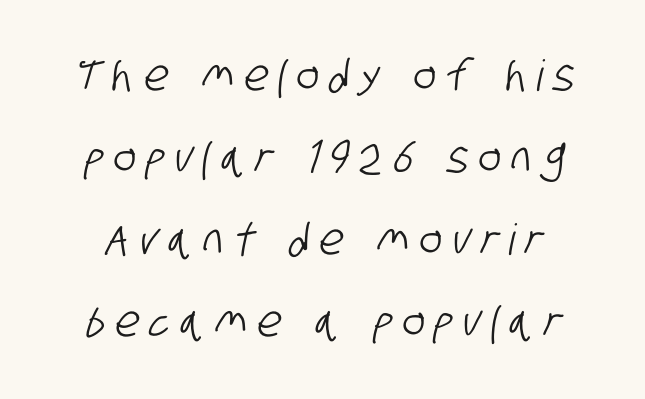
Letterform terminals end flat and unadorned throughout the passage. Honestly, the letter spacing is so wide it's the main thing you notice. The face used here is proportionally spaced, like ordinary book or web type. Interline gaps are noticeably wide in this sample. Underline: absent.
